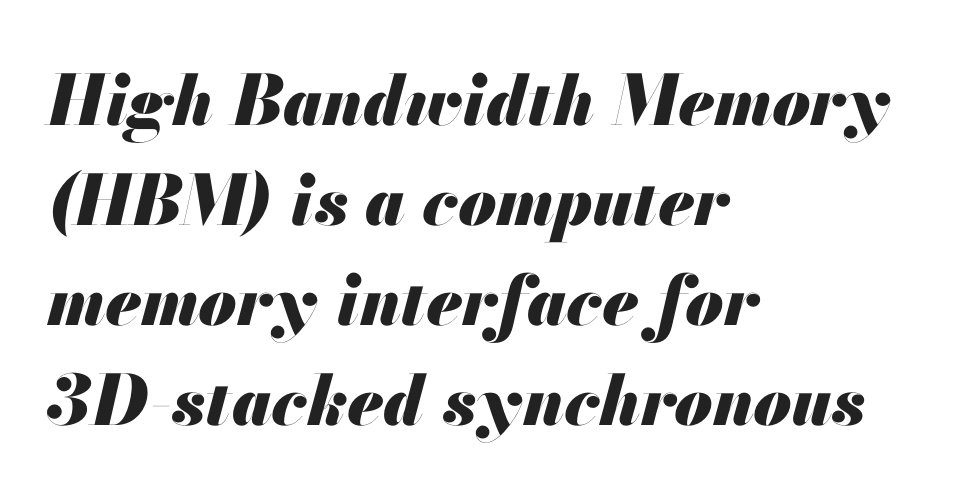
{"italic": "yes", "lean": "right", "slant_degrees": 13, "bold": "yes", "weight": "heavy", "width": "normal", "stroke_contrast": "medium", "x_height": "small", "monospaced": "no", "underline": "no", "align": "left", "line_spacing": "normal", "line_spacing_ratio": 1.45, "letter_spacing": "normal", "letter_spacing_em": 0.0, "glyph_px": 69}
